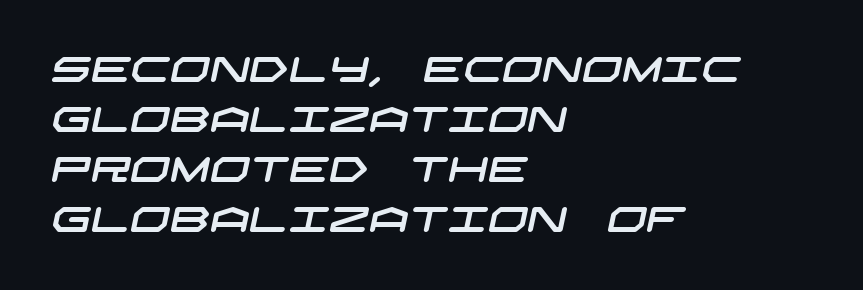
The image shows 35 px wide sans-serif type; set left-aligned, normal line spacing (1.43x), normal letter spacing, not underlined; low stroke contrast and a large x-height.
